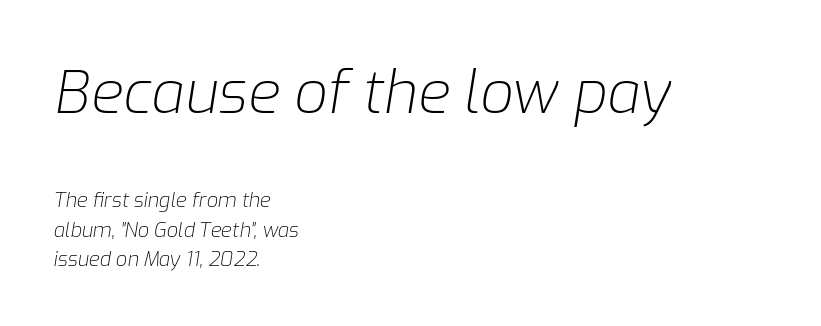
{"italic": "yes", "lean": "right", "slant_degrees": 9, "bold": "no", "weight": "light", "width": "normal", "stroke_contrast": "low", "x_height": "medium", "monospaced": "no", "underline": "no", "align": "left", "line_spacing": "normal", "line_spacing_ratio": 1.46, "letter_spacing": "normal", "letter_spacing_em": 0.0, "larger_block": "first", "size_ratio": 2.95, "glyph_px": 59}
